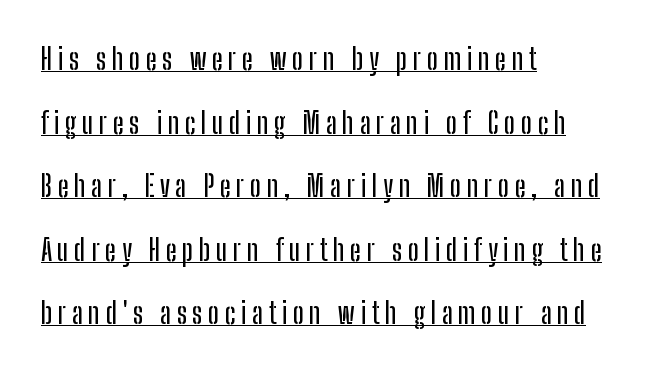
The image shows 29 px condensed sans-serif type, upright; set left-aligned, loose line spacing (2.19x), underlined; low stroke contrast and a medium x-height.
